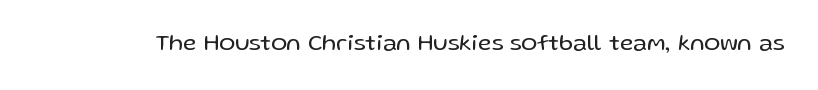
{"italic": "no", "bold": "no", "underline": "no", "letter_spacing": "normal", "letter_spacing_em": 0.0, "glyph_px": 24}
